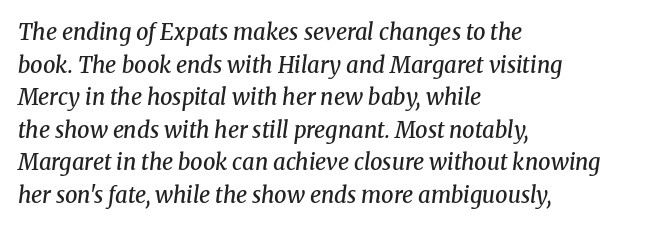
Q: Is the text bold? A: Semi-bold.
Q: Is the text italic (slanted)? A: Yes, it leans right by about 8 degrees.
Q: Is the text underlined? A: No.
Q: How is the paragraph aligned? A: Left-aligned.
Q: Is the spacing between letters normal or unusually wide? A: Normal.
Q: Is the spacing between lines tight, normal or loose? A: Normal.
